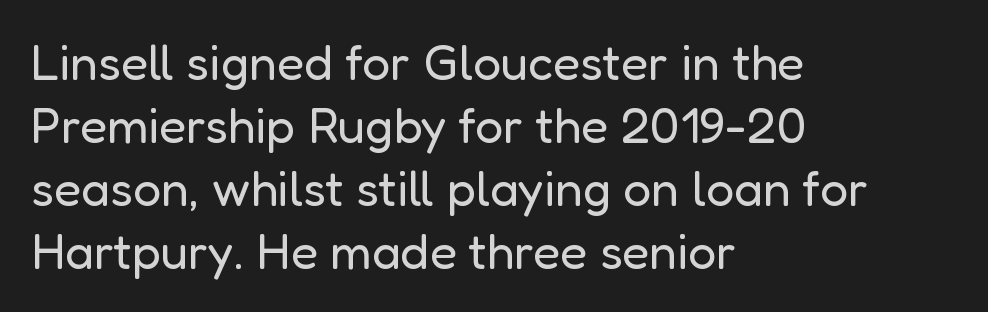
The image shows 50 px regular-weight sans-serif type, upright; set left-aligned, normal line spacing (1.26x), normal letter spacing, not underlined; low stroke contrast and a medium x-height.
